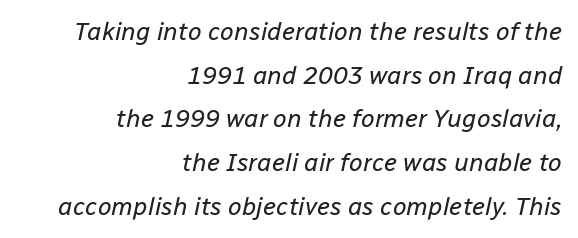
{"italic": "yes", "lean": "right", "slant_degrees": 12, "bold": "no", "underline": "no", "align": "right", "line_spacing_ratio": 1.75, "letter_spacing": "normal", "letter_spacing_em": 0.0, "glyph_px": 25}
